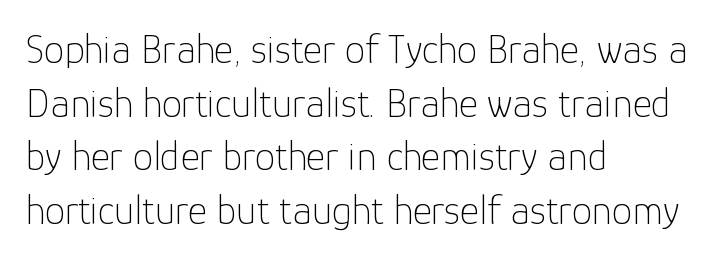
{"serif": "no", "italic": "no", "bold": "no", "weight": "thin", "width": "normal", "stroke_contrast": "low", "x_height": "medium", "monospaced": "no", "underline": "no", "align": "left", "line_spacing": "normal", "line_spacing_ratio": 1.31, "letter_spacing": "normal", "letter_spacing_em": 0.0, "glyph_px": 41}
